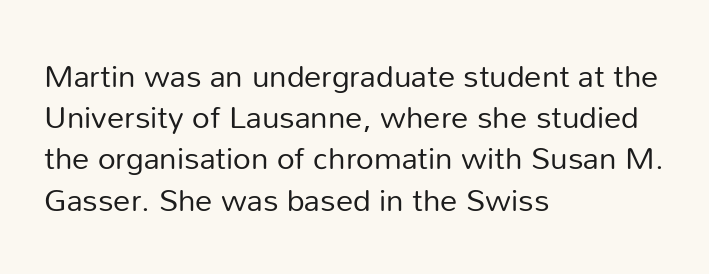
The lines sit at an ordinary, default distance from one another. The typesetter chose a ragged-right arrangement here. Serif or sans? Sans — the stroke terminals are bare. Nobody touched the tracking dial on this one. No heavy texture on the line: the type isn't bold.
